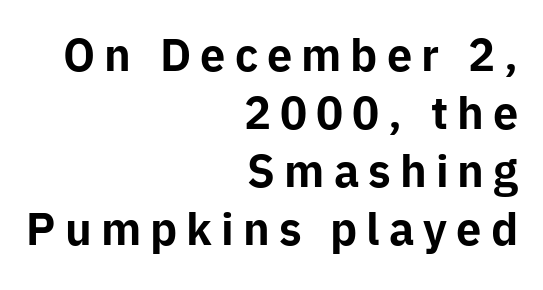
{"serif": "no", "italic": "no", "bold": "yes", "weight": "bold", "width": "normal", "stroke_contrast": "low", "x_height": "medium", "monospaced": "no", "underline": "no", "align": "right", "line_spacing": "normal", "line_spacing_ratio": 1.35, "letter_spacing": "wide", "letter_spacing_em": 0.21, "glyph_px": 43}
